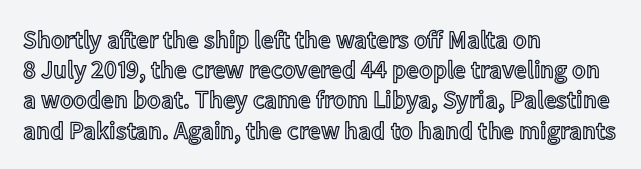
{"italic": "no", "underline": "no", "align": "left", "line_spacing_ratio": 1.21, "letter_spacing": "normal", "letter_spacing_em": 0.0, "glyph_px": 25}
